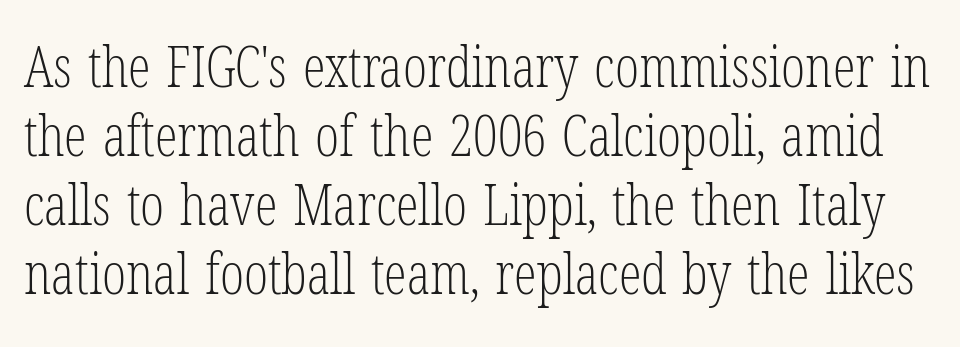
Q: Is the text bold? A: No.
Q: Is the text italic (slanted)? A: No, it is upright.
Q: Is the typeface a serif or a sans-serif typeface? A: Serif.
Q: Is the text underlined? A: No.
Q: Is the spacing between letters normal or unusually wide? A: Normal.
Q: Width (condensed, normal, or wide)? A: Condensed.
Q: Stroke contrast? A: Low.
Q: x-height? A: Medium.
Q: Monospaced? A: No.
